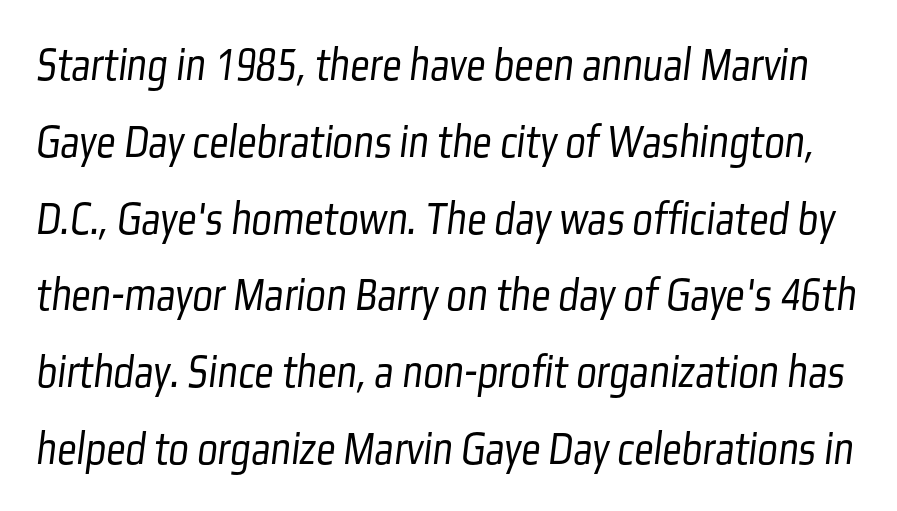
Q: Is the text bold? A: No.
Q: Is the typeface a serif or a sans-serif typeface? A: Sans-serif.
Q: Is the text underlined? A: No.
Q: Is the spacing between letters normal or unusually wide? A: Normal.
Q: Is the spacing between lines tight, normal or loose? A: Normal.
Q: Width (condensed, normal, or wide)? A: Condensed.
Q: Stroke contrast? A: Low.
Q: x-height? A: Medium.
Q: Monospaced? A: No.
